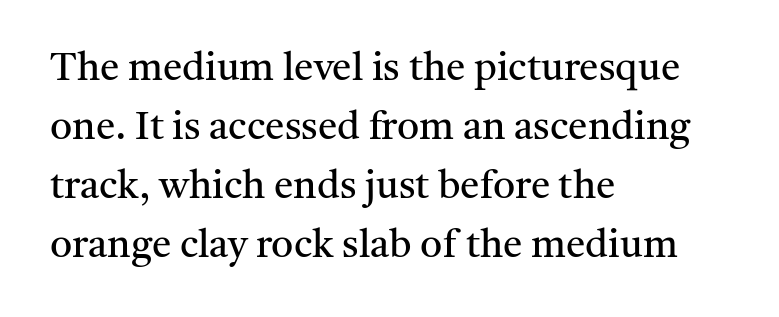
Q: Is the text bold? A: No.
Q: Is the text italic (slanted)? A: No, it is upright.
Q: Is the typeface a serif or a sans-serif typeface? A: Serif.
Q: Is the text underlined? A: No.
Q: How is the paragraph aligned? A: Left-aligned.
Q: Is the spacing between letters normal or unusually wide? A: Normal.
Q: Is the spacing between lines tight, normal or loose? A: Normal.
Q: Width (condensed, normal, or wide)? A: Normal.
Q: Stroke contrast? A: Medium.
Q: x-height? A: Medium.
Q: Monospaced? A: No.
